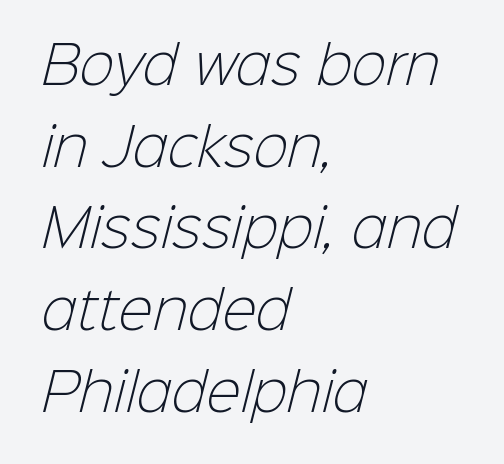
Tracking here is standard; glyphs follow each other at the usual distance. No letter is thick-stroked: the sample isn't bold. The rendering anchors every line to the left-hand side. Descender tails drop into unmarked territory.
